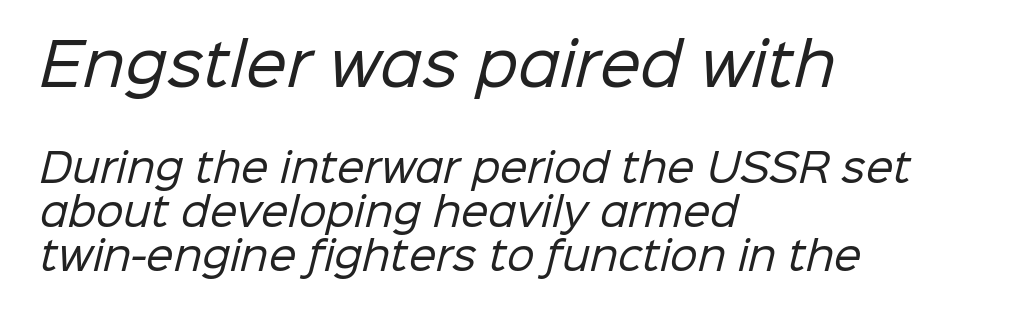
Q: Is the text bold? A: No.
Q: Is the typeface a serif or a sans-serif typeface? A: Sans-serif.
Q: Is the text underlined? A: No.
Q: How is the paragraph aligned? A: Left-aligned.
Q: Is the spacing between letters normal or unusually wide? A: Normal.
Q: Is the spacing between lines tight, normal or loose? A: Tight.
Q: Which block of text is set in a larger size, the first (top) or the second (bottom)? A: The first (top) one.
Q: Width (condensed, normal, or wide)? A: Normal.
Q: Stroke contrast? A: Low.
Q: x-height? A: Medium.
Q: Monospaced? A: No.
